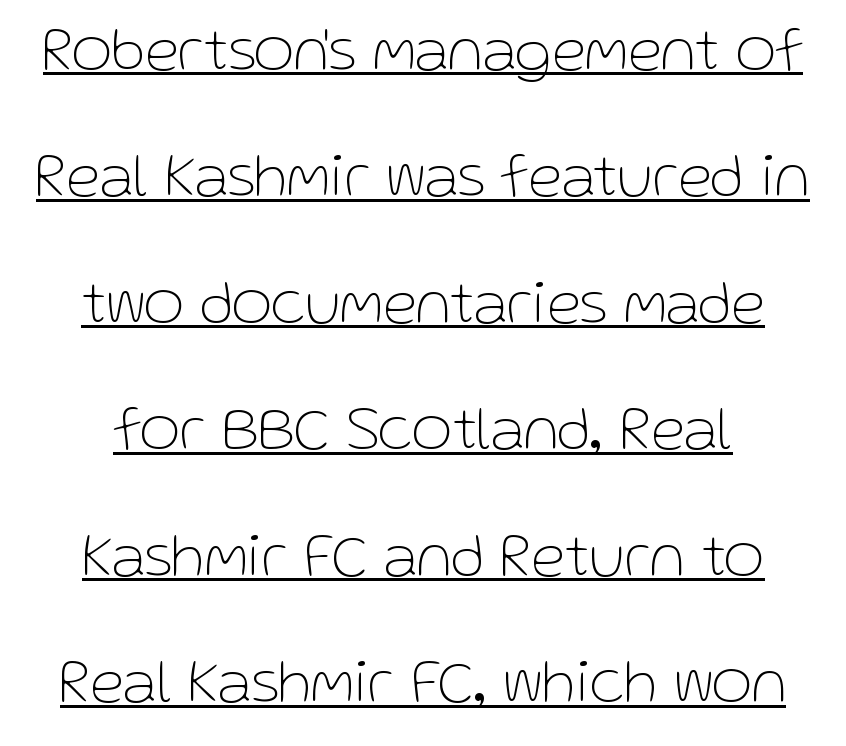
{"serif": "no", "italic": "no", "bold": "no", "weight": "thin", "width": "normal", "stroke_contrast": "low", "x_height": "medium", "monospaced": "no", "underline": "yes", "line_spacing": "loose", "line_spacing_ratio": 2.04, "letter_spacing": "normal", "letter_spacing_em": 0.0, "glyph_px": 62}
